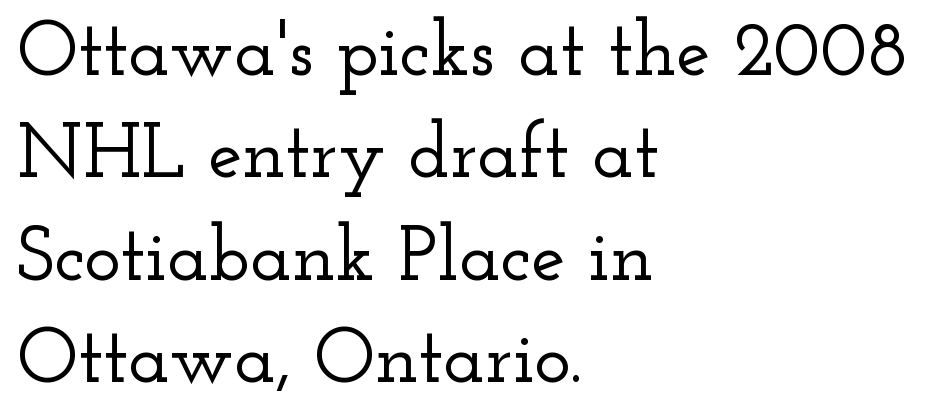
Q: Is the text italic (slanted)? A: No, it is upright.
Q: Is the typeface a serif or a sans-serif typeface? A: Serif.
Q: Is the text underlined? A: No.
Q: How is the paragraph aligned? A: Left-aligned.
Q: Is the spacing between letters normal or unusually wide? A: Normal.
Q: Is the spacing between lines tight, normal or loose? A: Normal.
Q: Width (condensed, normal, or wide)? A: Wide.
Q: Stroke contrast? A: Low.
Q: x-height? A: Small.
Q: Monospaced? A: No.
